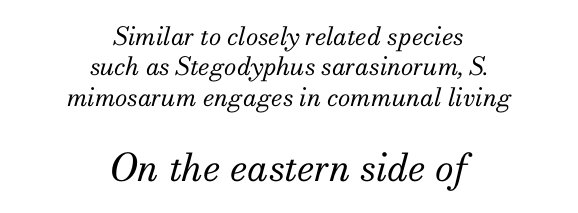
The image shows 38 px regular-weight serif type, italic (leaning right); set centered, line spacing 1.22x, normal letter spacing, not underlined; the second (bottom) block is 1.52x larger; medium stroke contrast and a small x-height.
